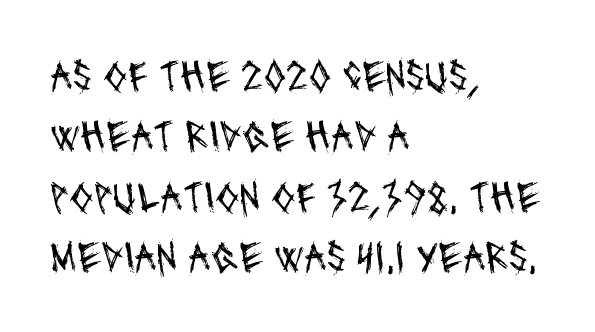
Q: Is the text bold? A: No.
Q: Is the typeface a serif or a sans-serif typeface? A: Sans-serif.
Q: Is the text underlined? A: No.
Q: How is the paragraph aligned? A: Left-aligned.
Q: Is the spacing between letters normal or unusually wide? A: Normal.
Q: Is the spacing between lines tight, normal or loose? A: Normal.
Q: Width (condensed, normal, or wide)? A: Condensed.
Q: Stroke contrast? A: Medium.
Q: x-height? A: Large.
Q: Monospaced? A: No.
